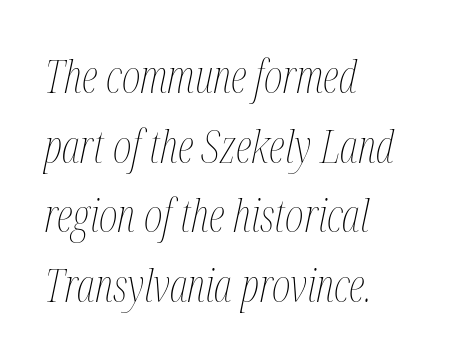
The image shows 45 px thin, condensed type, italic (leaning right); set left-aligned, normal line spacing (1.55x), normal letter spacing, not underlined; medium stroke contrast and a medium x-height.
